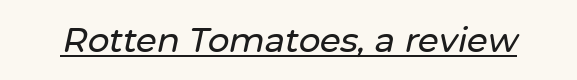
The image shows 34 px text type, italic (leaning right); set normal letter spacing, underlined; low stroke contrast and a medium x-height.
